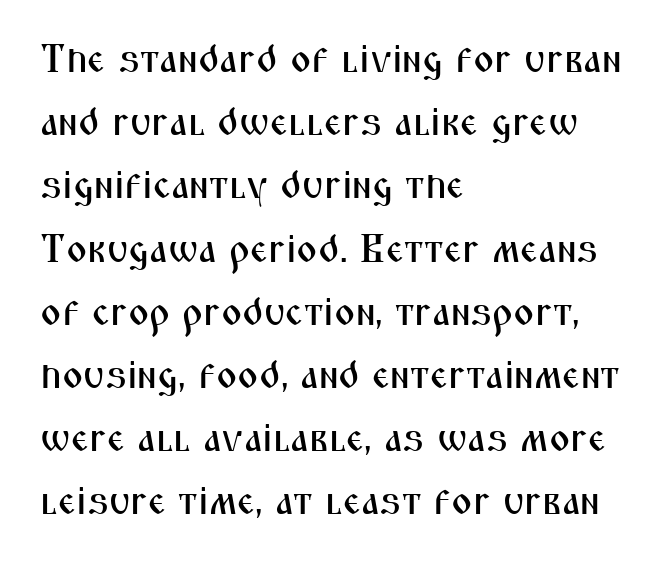
Any mark beneath the type? The region is blank. Does the leading feel generous? No, just average. Teacher's note: observe the even left margin — that is flush-left alignment. The face used here is a sans, in the tradition of grotesques and geometrics. The typography opts for an upright posture over an oblique one.
